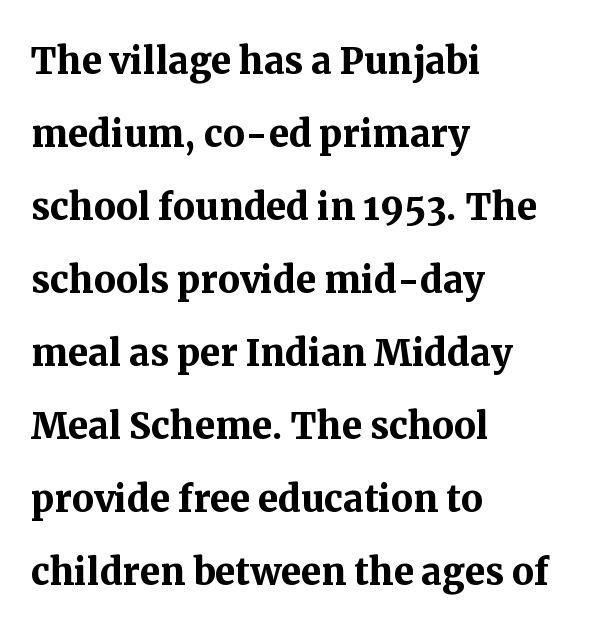
The image shows 49 px semibold serif type, upright; set left-aligned, normal line spacing (1.49x), normal letter spacing, not underlined; medium stroke contrast and a medium x-height.
